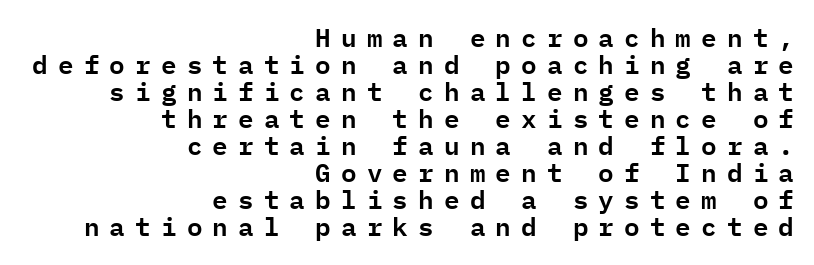
Tracking value appears strongly positive — letters spread wide. Line spacing here is tight. A flush-right, rag-left setting is used for this passage. Plain, unruled lines of type.
